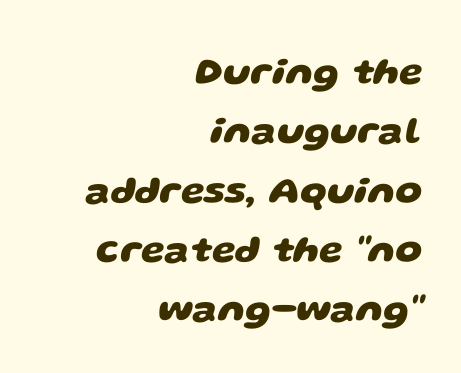
The type is set solid horizontally, with unmodified tracking. Leftover space on each line is placed entirely before the opening word. Underline: absent. You could not count columns in this text — the font is proportionally spaced. The passage shown stacks its lines at a standard gap. The letters carry no serifs — their stems end cleanly without finishing strokes.
